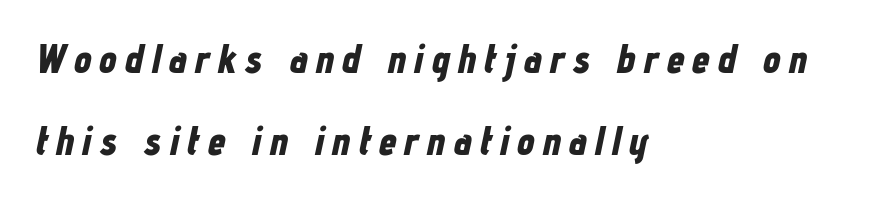
The image shows 40 px bold, condensed type, italic (leaning right); set left-aligned, loose line spacing (2.06x), unusually wide letter spacing (+0.2 em), not underlined; low stroke contrast and a medium x-height.
